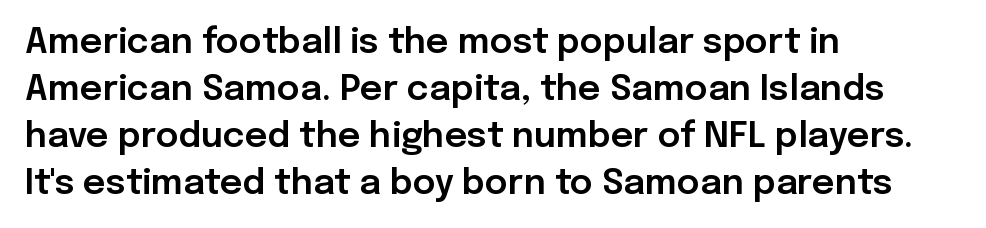
It's the straight-up-and-down kind of type. Where is the straight margin? On the left. Students, note that the glyphs here touch the page at normal intervals. This sample keeps an unexceptional amount of space between lines. Character widths vary here, with narrow letters taking less room than wide ones. The type family on display is of the sans-serif kind.
